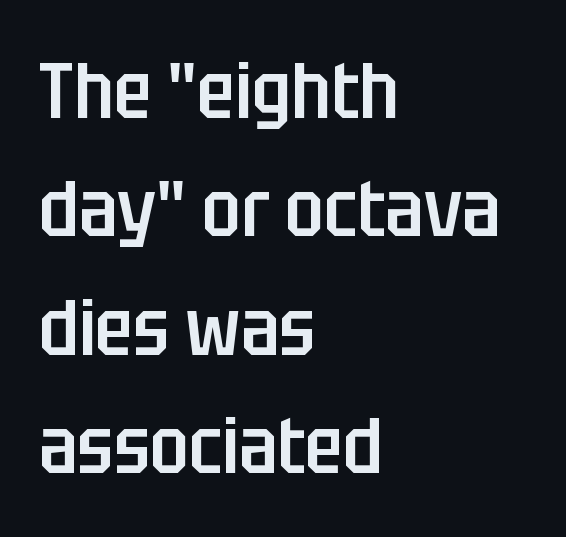
Q: Is the text bold? A: Semi-bold.
Q: Is the text italic (slanted)? A: No, it is upright.
Q: Is the typeface a serif or a sans-serif typeface? A: Sans-serif.
Q: Is the text underlined? A: No.
Q: How is the paragraph aligned? A: Left-aligned.
Q: Is the spacing between letters normal or unusually wide? A: Normal.
Q: Is the spacing between lines tight, normal or loose? A: Normal.
Q: Width (condensed, normal, or wide)? A: Condensed.
Q: Stroke contrast? A: Low.
Q: x-height? A: Large.
Q: Monospaced? A: No.
